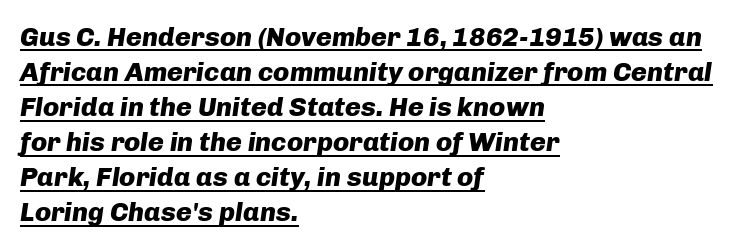
Each glyph is drawn with heavy, bold strokes. Alignment: flush left. Honestly, the underline is the first thing you notice here. Regarding leading, the lines here are spaced in the standard way. The text carries the slant typical of an italic or oblique font.
